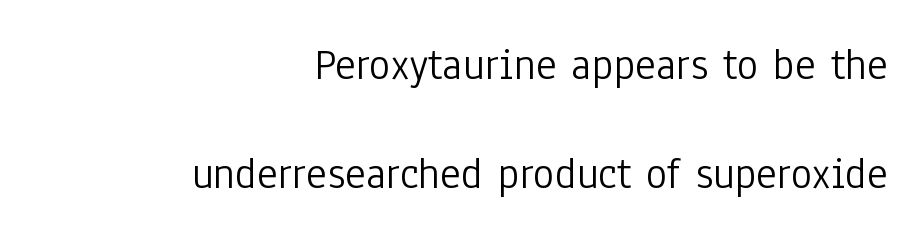
The image shows 45 px light, condensed sans-serif type, upright; set right-aligned, loose line spacing (2.43x), normal letter spacing, not underlined; low stroke contrast and a medium x-height.
